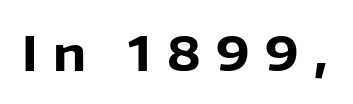
The image shows 47 px heavy sans-serif type, upright; set unusually wide letter spacing (+0.33 em), not underlined; low stroke contrast and a medium x-height.
